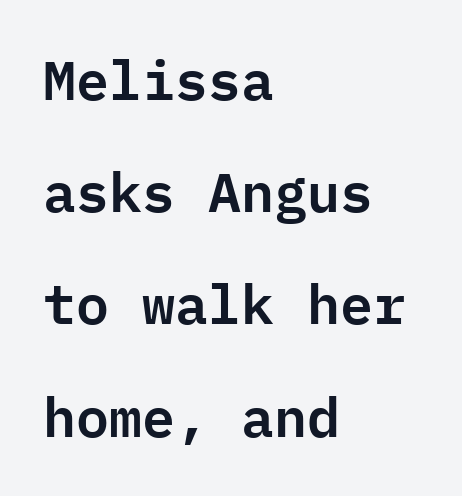
{"serif": "no", "italic": "no", "width": "normal", "stroke_contrast": "low", "x_height": "medium", "monospaced": "yes", "underline": "no", "align": "left", "line_spacing": "loose", "line_spacing_ratio": 2.04, "letter_spacing": "normal", "letter_spacing_em": 0.0, "glyph_px": 55}
